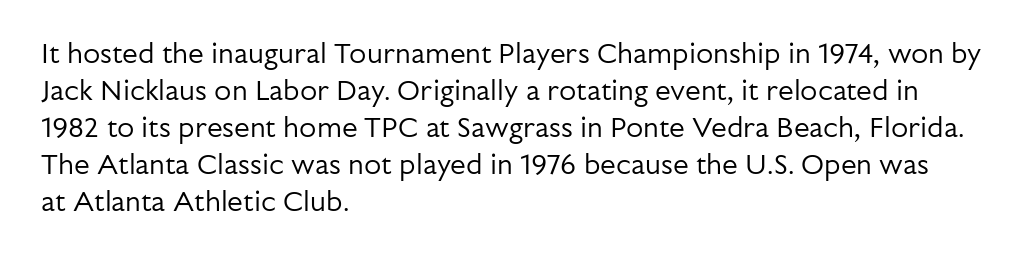
Tracking value appears to be zero — textbook default spacing. The specimen reads as upright at a glance. The passage shown is typeset with a sans-serif family. The area under the type is left untouched.
